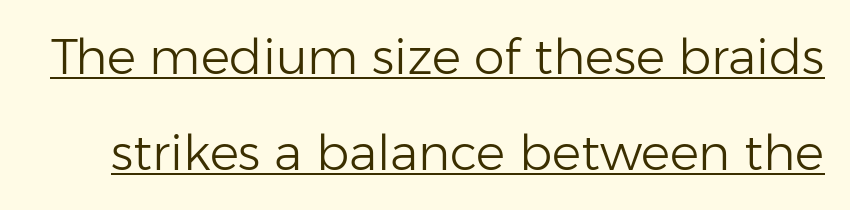
Q: Is the text bold? A: No.
Q: Is the text italic (slanted)? A: No, it is upright.
Q: Is the typeface a serif or a sans-serif typeface? A: Sans-serif.
Q: Is the text underlined? A: Yes.
Q: Is the spacing between letters normal or unusually wide? A: Normal.
Q: Is the spacing between lines tight, normal or loose? A: Loose.
Q: Width (condensed, normal, or wide)? A: Normal.
Q: Stroke contrast? A: Low.
Q: x-height? A: Medium.
Q: Monospaced? A: No.
